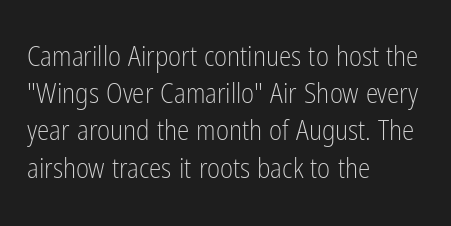
The lettering holds an erect, upright posture throughout. Default kerning and tracking; the words read as compact shapes. No word sits above an underline. Caption: face not bold, strokes unweighted. The leading is moderate, giving the passage an even texture.
